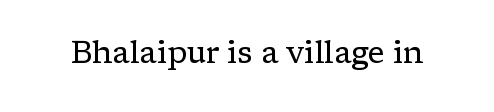
{"serif": "yes", "italic": "no", "bold": "no", "weight": "regular", "width": "normal", "stroke_contrast": "low", "x_height": "medium", "monospaced": "no", "underline": "no", "letter_spacing": "normal", "letter_spacing_em": 0.0, "glyph_px": 31}
